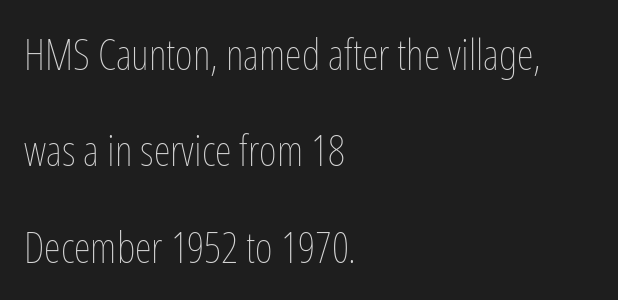
Q: Is the text bold? A: No.
Q: Is the text italic (slanted)? A: No, it is upright.
Q: Is the text underlined? A: No.
Q: How is the paragraph aligned? A: Left-aligned.
Q: Is the spacing between letters normal or unusually wide? A: Normal.
Q: Is the spacing between lines tight, normal or loose? A: Loose.
Q: Width (condensed, normal, or wide)? A: Condensed.
Q: Stroke contrast? A: Low.
Q: x-height? A: Medium.
Q: Monospaced? A: No.
